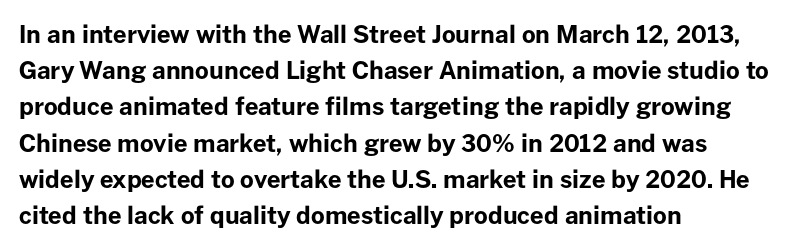
{"italic": "no", "bold": "yes", "underline": "no", "align": "left", "line_spacing": "normal", "line_spacing_ratio": 1.51, "letter_spacing": "normal", "letter_spacing_em": 0.0, "glyph_px": 24}
